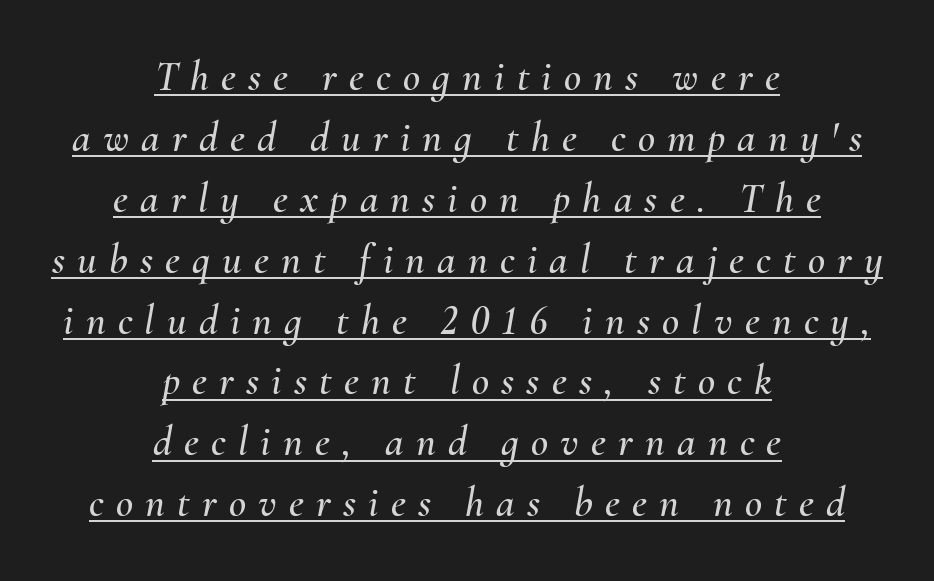
{"italic": "yes", "lean": "right", "slant_degrees": 10, "width": "normal", "stroke_contrast": "medium", "x_height": "small", "monospaced": "no", "underline": "yes", "align": "center", "line_spacing": "normal", "line_spacing_ratio": 1.45, "letter_spacing": "wide", "letter_spacing_em": 0.29, "glyph_px": 42}
